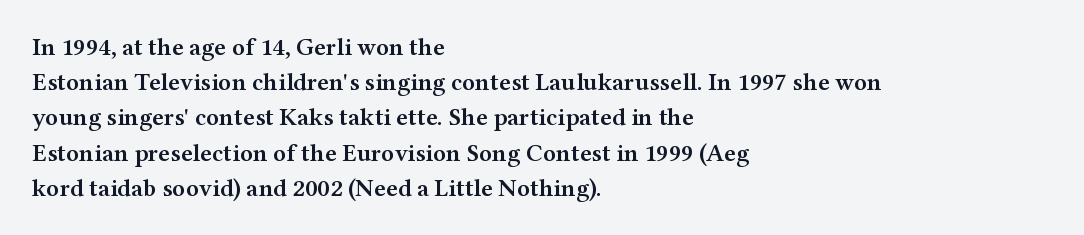
The image shows 25 px text type, upright; set left-aligned, normal line spacing (1.41x), normal letter spacing, not underlined.
